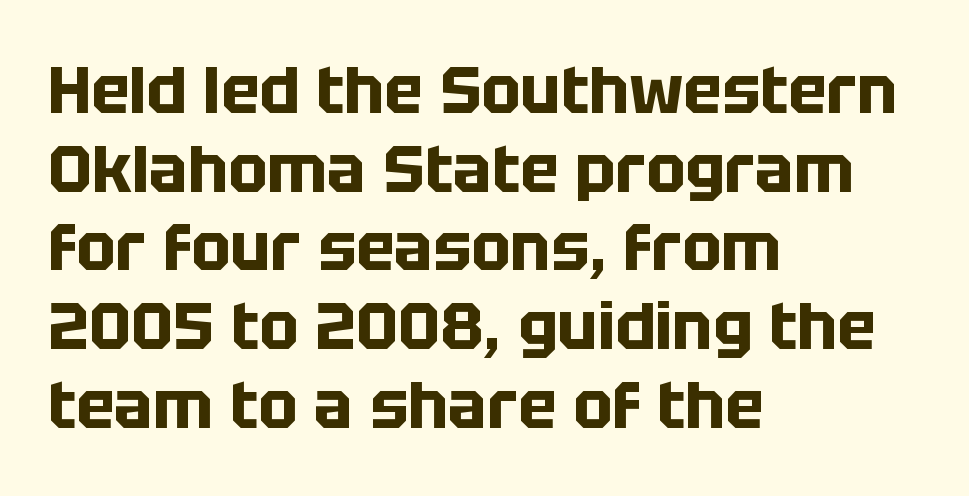
What stands out about the letter spacing? Nothing — it is the standard amount. Look at the bottom of the vertical strokes: they stop flat, with no serifs. If you drew a ruler down the left edge, every line would touch it. Varying glyph widths throughout — classic text-font behaviour. Nobody drew a line under any word here.
